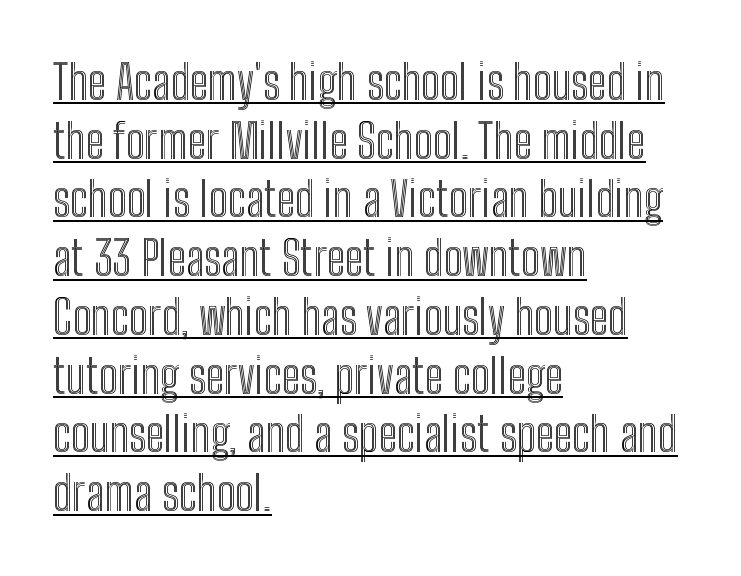
The image shows 47 px condensed type, upright; set left-aligned, normal line spacing (1.25x), normal letter spacing, underlined; a medium x-height.
